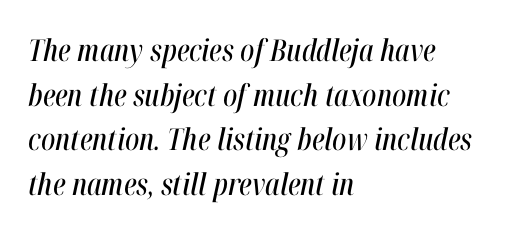
The axis of the letterforms is tilted away from vertical. One-word summary of the alignment: left. The rendering keeps characters at their native spacing. Regular leading. Is this a fixed-width face? No — the glyphs have proportional, varying widths.
